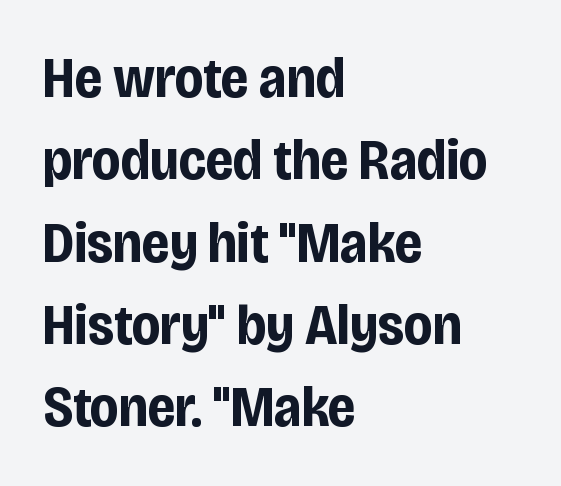
The image shows 58 px bold, condensed sans-serif type, upright; set left-aligned, normal line spacing (1.42x), normal letter spacing, not underlined; low stroke contrast and a large x-height.
